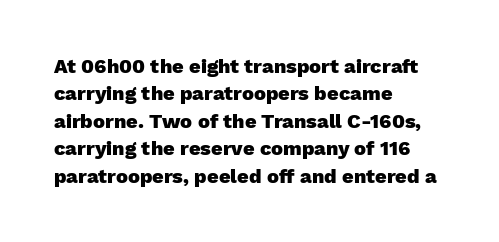
Here the glyphs are tracked normally, forming tight word shapes. The lettering stays uniformly vertical, giving the passage a roman look. The strokes are fattened all the way to bold. This sample keeps an unexceptional amount of space between lines. Underline: absent.
